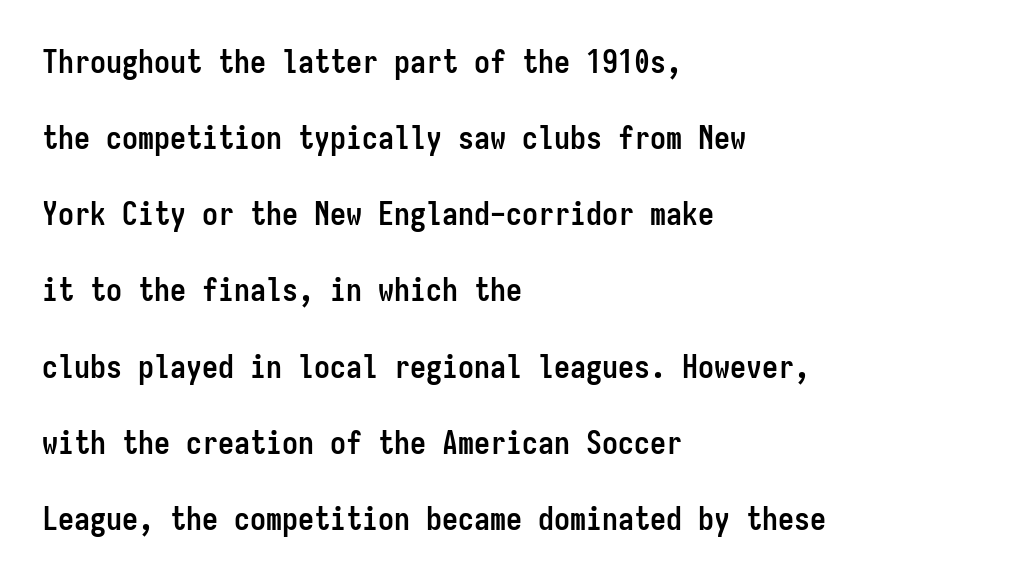
{"serif": "no", "italic": "no", "bold": "yes", "weight": "semibold", "width": "condensed", "stroke_contrast": "low", "x_height": "medium", "monospaced": "yes", "underline": "no", "align": "left", "line_spacing": "loose", "line_spacing_ratio": 2.38, "letter_spacing": "normal", "letter_spacing_em": 0.0, "glyph_px": 32}
